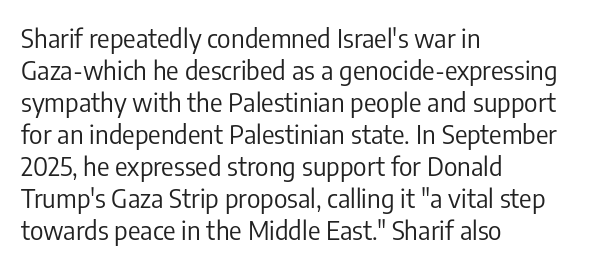
The passage shown is not underscored anywhere. Words appear dense and cohesive because spacing is normal. Alignment: flush left. Unlike italic type, these characters show no tilt at all.
